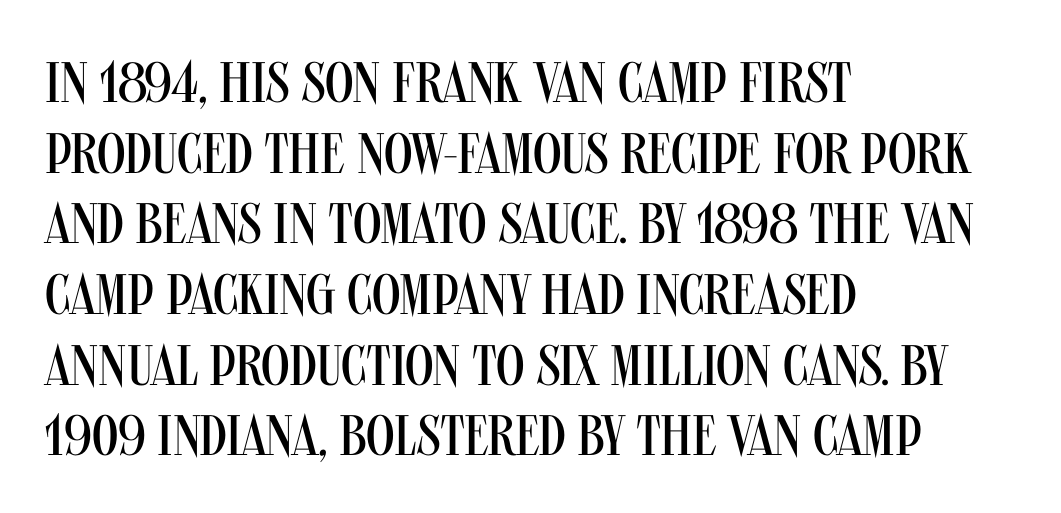
The image shows 57 px regular-weight, condensed sans-serif type, upright; set left-aligned, line spacing 1.24x, normal letter spacing, not underlined; medium stroke contrast and a large x-height.
